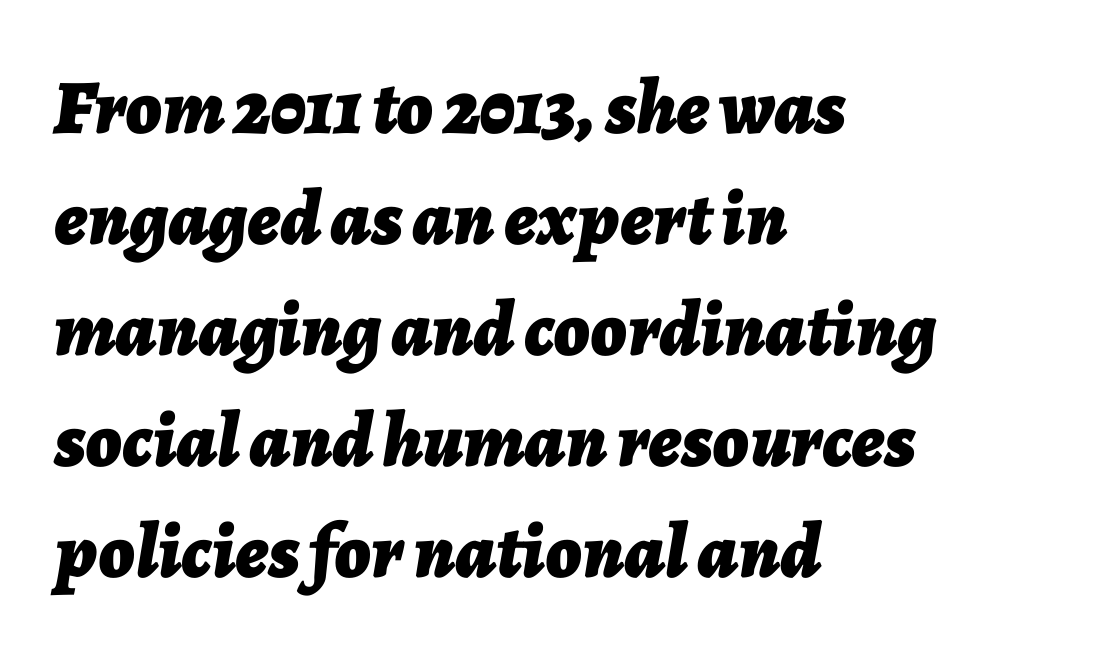
The image shows 77 px bold type, italic (leaning right); set left-aligned, normal line spacing (1.44x), normal letter spacing, not underlined; low stroke contrast and a medium x-height.
